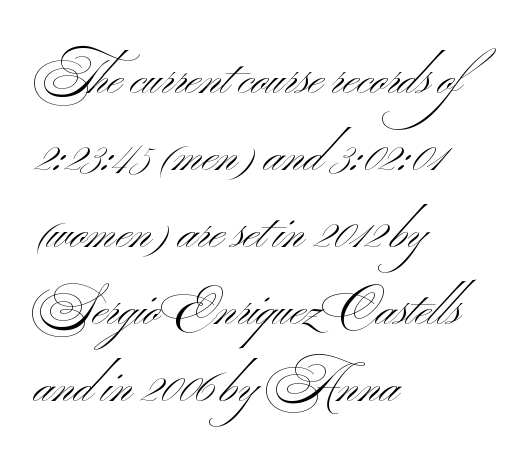
Q: Is the text bold? A: No.
Q: Is the typeface a serif or a sans-serif typeface? A: Sans-serif.
Q: Is the text underlined? A: No.
Q: How is the paragraph aligned? A: Left-aligned.
Q: Is the spacing between letters normal or unusually wide? A: Normal.
Q: Is the spacing between lines tight, normal or loose? A: Normal.
Q: Width (condensed, normal, or wide)? A: Wide.
Q: Stroke contrast? A: Medium.
Q: x-height? A: Small.
Q: Monospaced? A: No.
